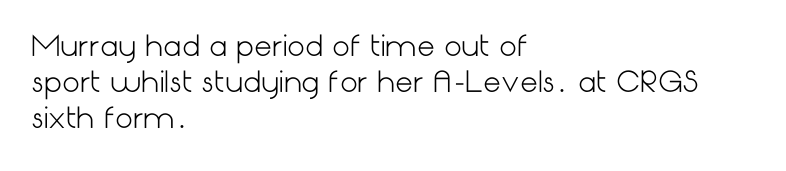
Quick note: not italic, upright. All the whitespace from short lines collects on the right. Quick note: interline space is typical. The face used here is rendered with its standard letterfit.
